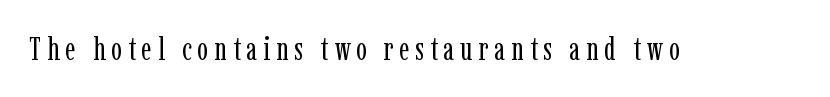
The image shows 32 px regular-weight, condensed serif type, upright; set not underlined; low stroke contrast and a medium x-height.
